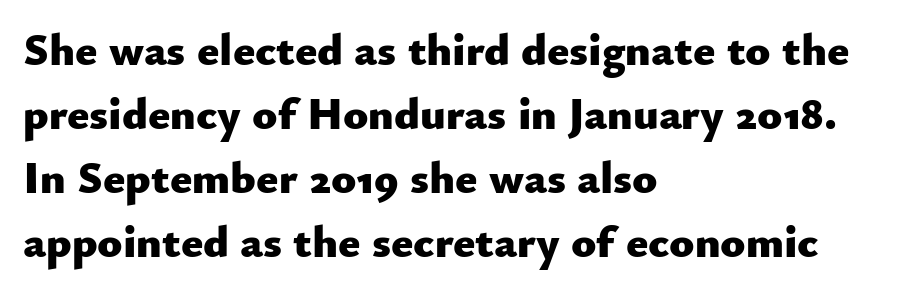
{"serif": "no", "italic": "no", "bold": "yes", "weight": "heavy", "width": "normal", "stroke_contrast": "low", "x_height": "small", "monospaced": "no", "underline": "no", "align": "left", "line_spacing": "normal", "line_spacing_ratio": 1.39, "letter_spacing": "normal", "letter_spacing_em": 0.0, "glyph_px": 46}
